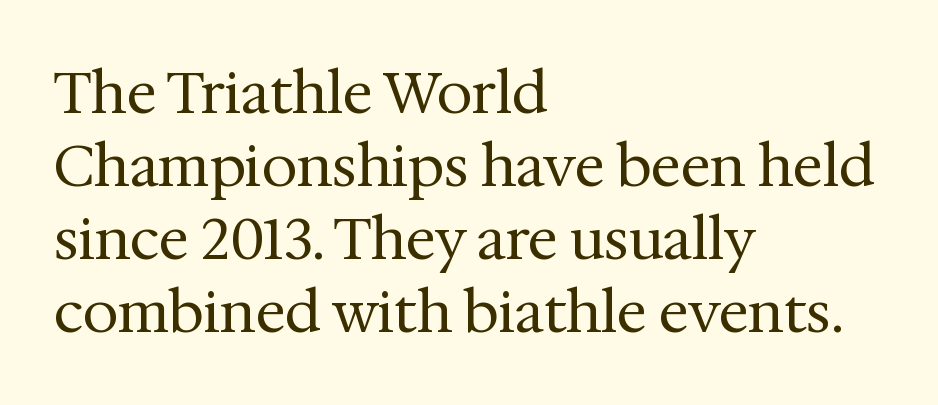
Q: Is the text bold? A: No.
Q: Is the text italic (slanted)? A: No, it is upright.
Q: Is the typeface a serif or a sans-serif typeface? A: Serif.
Q: Is the text underlined? A: No.
Q: How is the paragraph aligned? A: Left-aligned.
Q: Is the spacing between letters normal or unusually wide? A: Normal.
Q: Is the spacing between lines tight, normal or loose? A: Normal.
Q: Width (condensed, normal, or wide)? A: Normal.
Q: Stroke contrast? A: Medium.
Q: x-height? A: Medium.
Q: Monospaced? A: No.
